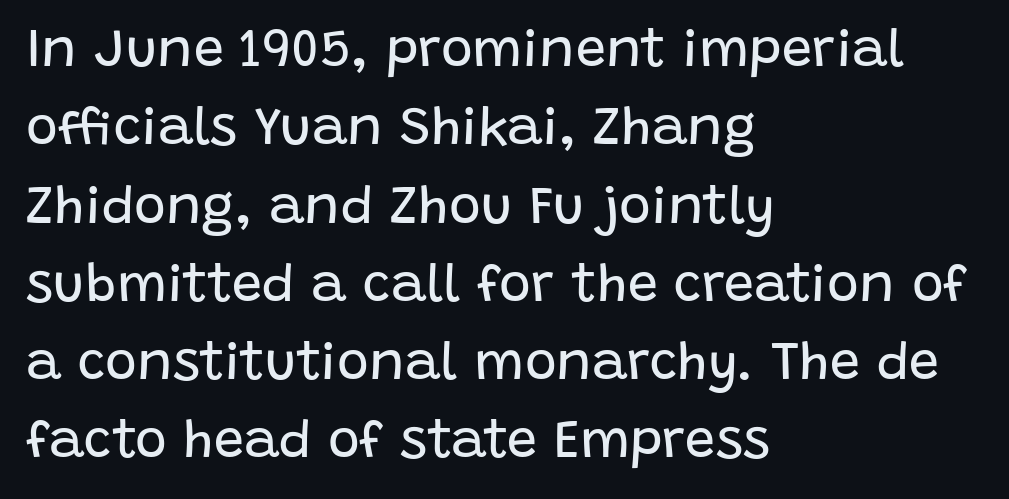
The image shows 54 px regular-weight sans-serif type, upright; set left-aligned, normal line spacing (1.45x), normal letter spacing, not underlined; low stroke contrast and a large x-height.
